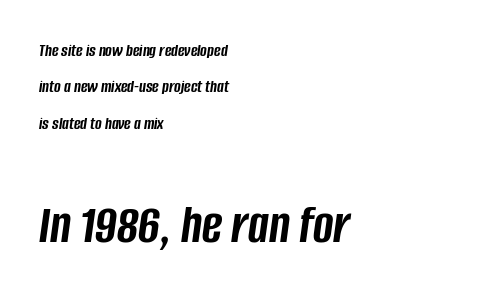
{"italic": "yes", "lean": "right", "slant_degrees": 8, "bold": "yes", "weight": "semibold", "width": "condensed", "stroke_contrast": "low", "x_height": "large", "monospaced": "no", "underline": "no", "align": "left", "line_spacing": "loose", "line_spacing_ratio": 2.02, "letter_spacing": "normal", "letter_spacing_em": 0.0, "larger_block": "second", "size_ratio": 3.06, "glyph_px": 55}
